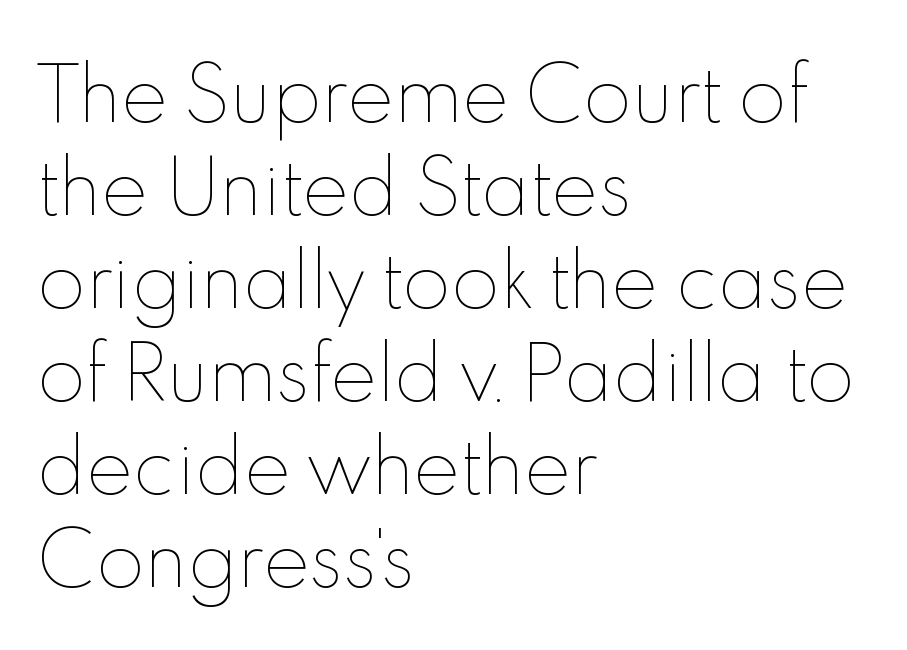
Q: Is the text bold? A: No.
Q: Is the text italic (slanted)? A: No, it is upright.
Q: Is the text underlined? A: No.
Q: How is the paragraph aligned? A: Left-aligned.
Q: Is the spacing between letters normal or unusually wide? A: Normal.
Q: Is the spacing between lines tight, normal or loose? A: Normal.
Q: Width (condensed, normal, or wide)? A: Normal.
Q: x-height? A: Small.
Q: Monospaced? A: No.
